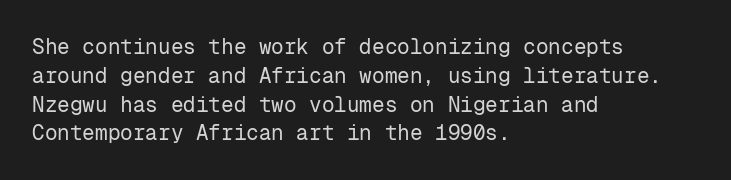
Each new line begins a customary step beneath the previous one. Stems here are at most as thick as an everyday book face. Words appear dense and cohesive because spacing is normal. Descenders hang freely into open space. The axis of the letterforms is exactly vertical.
